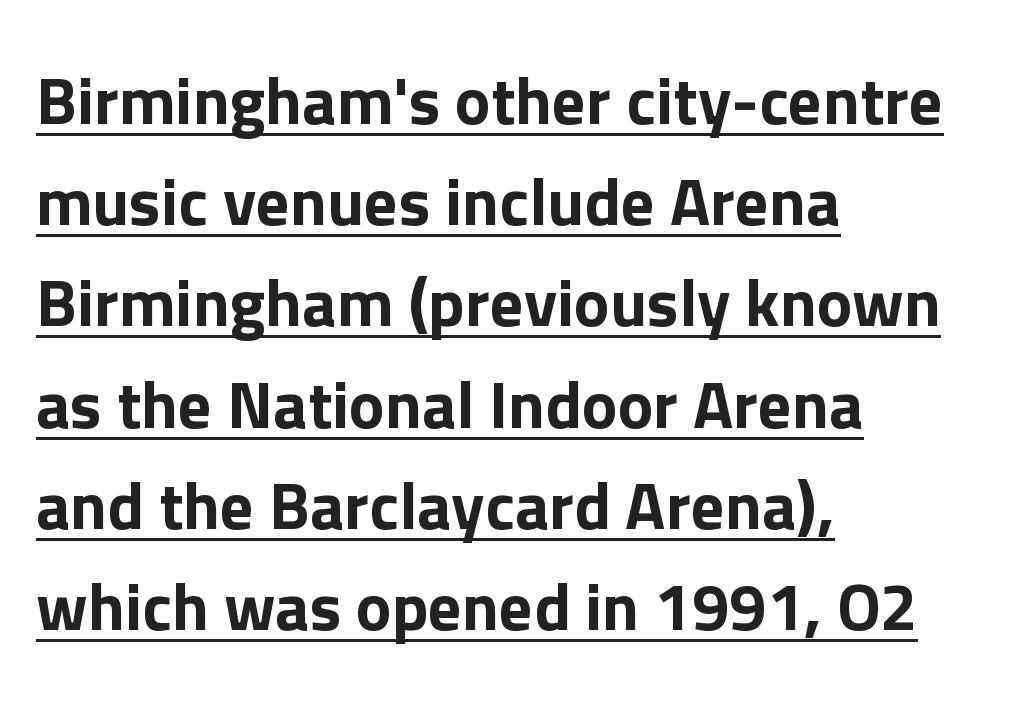
The image shows 67 px sans-serif type, upright; set left-aligned, normal line spacing (1.51x), normal letter spacing, underlined; low stroke contrast and a medium x-height.
